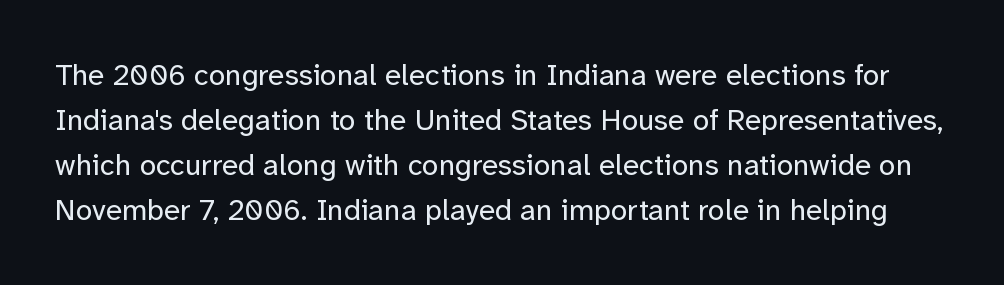
{"serif": "no", "italic": "no", "bold": "no", "weight": "regular", "width": "normal", "stroke_contrast": "low", "x_height": "medium", "monospaced": "no", "underline": "no", "line_spacing": "normal", "line_spacing_ratio": 1.5, "letter_spacing": "normal", "letter_spacing_em": 0.0, "glyph_px": 30}
